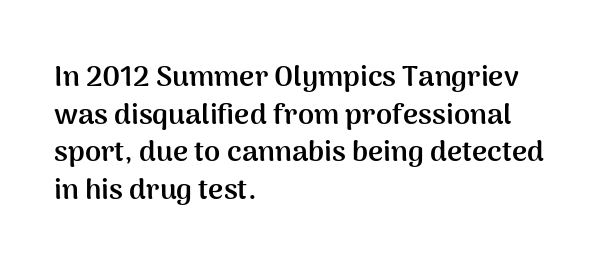
Q: Is the text bold? A: Yes.
Q: Is the text italic (slanted)? A: No, it is upright.
Q: Is the typeface a serif or a sans-serif typeface? A: Sans-serif.
Q: Is the text underlined? A: No.
Q: How is the paragraph aligned? A: Left-aligned.
Q: Is the spacing between letters normal or unusually wide? A: Normal.
Q: Is the spacing between lines tight, normal or loose? A: Normal.
Q: Width (condensed, normal, or wide)? A: Normal.
Q: Stroke contrast? A: Medium.
Q: x-height? A: Medium.
Q: Monospaced? A: No.
